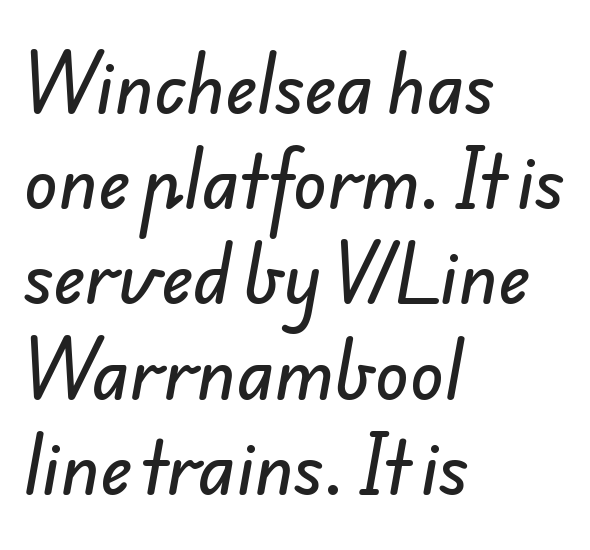
Type style note: lacks serifs. Casual observation: everything's shoved over to the left. The type is set solid horizontally, with unmodified tracking. No word sits above an underline. Whoever set this chose a conventional vertical rhythm.
